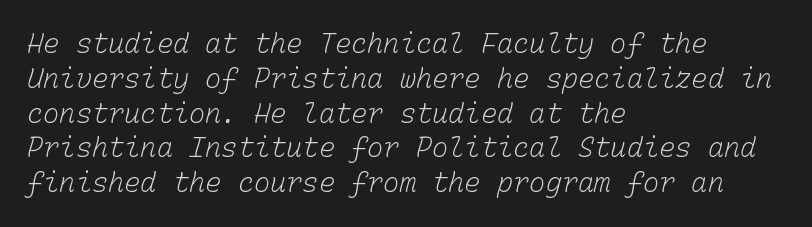
The image shows 27 px text type; set left-aligned, normal line spacing (1.29x), normal letter spacing, not underlined.
